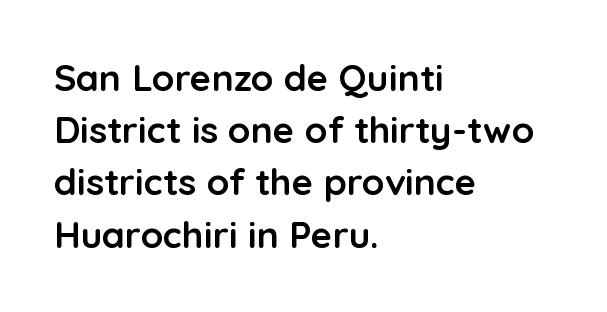
Q: Is the text bold? A: Yes.
Q: Is the text italic (slanted)? A: No, it is upright.
Q: Is the typeface a serif or a sans-serif typeface? A: Sans-serif.
Q: Is the text underlined? A: No.
Q: How is the paragraph aligned? A: Left-aligned.
Q: Is the spacing between letters normal or unusually wide? A: Normal.
Q: Is the spacing between lines tight, normal or loose? A: Normal.
Q: Width (condensed, normal, or wide)? A: Normal.
Q: Stroke contrast? A: Low.
Q: x-height? A: Medium.
Q: Monospaced? A: No.
